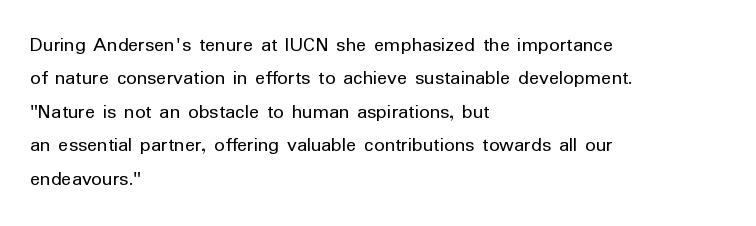
Q: Is the text bold? A: No.
Q: Is the text italic (slanted)? A: No, it is upright.
Q: Is the text underlined? A: No.
Q: How is the paragraph aligned? A: Left-aligned.
Q: Is the spacing between letters normal or unusually wide? A: Normal.
Q: Is the spacing between lines tight, normal or loose? A: Normal.
